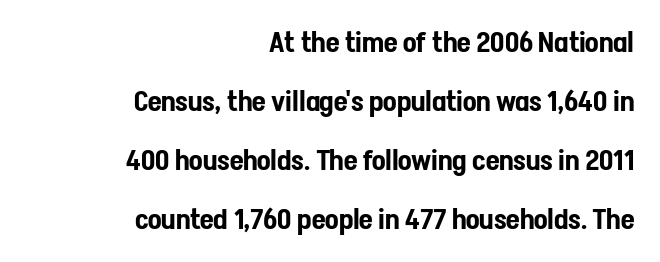
{"serif": "no", "italic": "no", "width": "condensed", "stroke_contrast": "low", "x_height": "medium", "monospaced": "no", "underline": "no", "align": "right", "line_spacing": "loose", "line_spacing_ratio": 2.11, "letter_spacing": "normal", "letter_spacing_em": 0.0, "glyph_px": 28}
